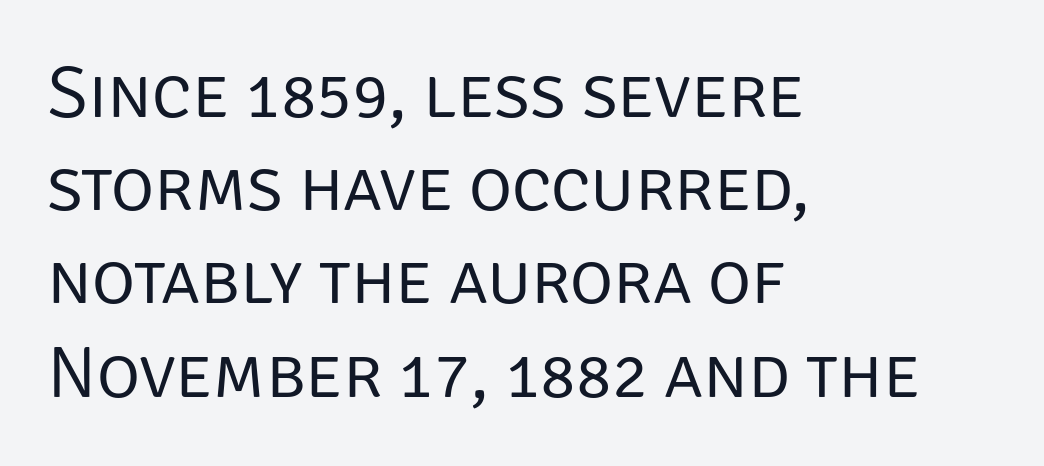
The image shows 74 px regular-weight sans-serif type, upright; set left-aligned, normal line spacing (1.26x), normal letter spacing, not underlined; low stroke contrast and a large x-height.
